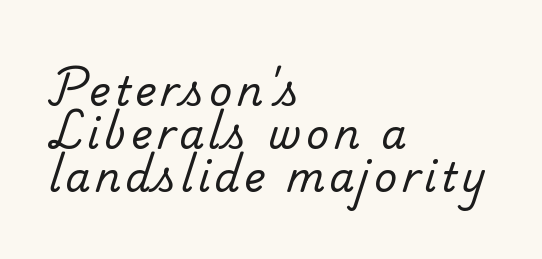
These lines are set flush left with a ragged right edge. The passage shown is typed in a proportional face where columns would drift. Interline gaps are noticeably narrow in this sample. Weight: regular or lighter. This rendering employs a face with finishing strokes, i.e., a serif. Quick note: underline off.
